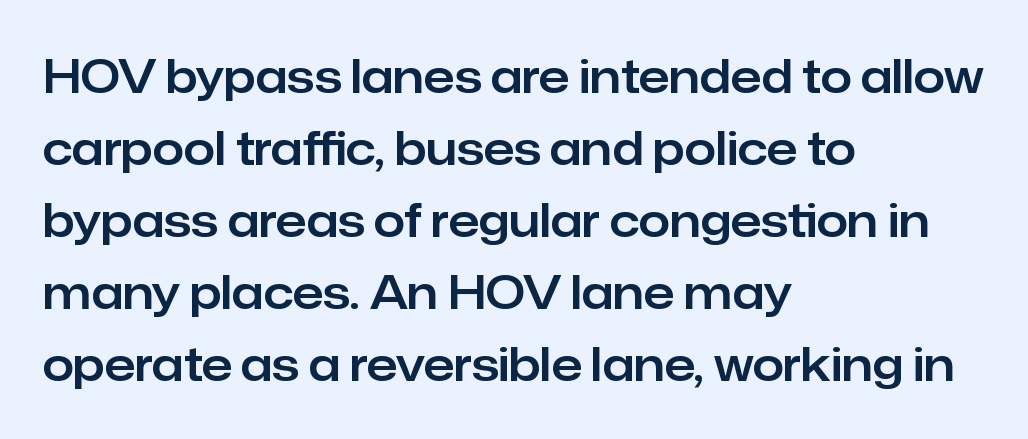
Q: Is the text italic (slanted)? A: No, it is upright.
Q: Is the typeface a serif or a sans-serif typeface? A: Sans-serif.
Q: Is the text underlined? A: No.
Q: How is the paragraph aligned? A: Left-aligned.
Q: Is the spacing between letters normal or unusually wide? A: Normal.
Q: Is the spacing between lines tight, normal or loose? A: Normal.
Q: Width (condensed, normal, or wide)? A: Normal.
Q: Stroke contrast? A: Low.
Q: x-height? A: Medium.
Q: Monospaced? A: No.
